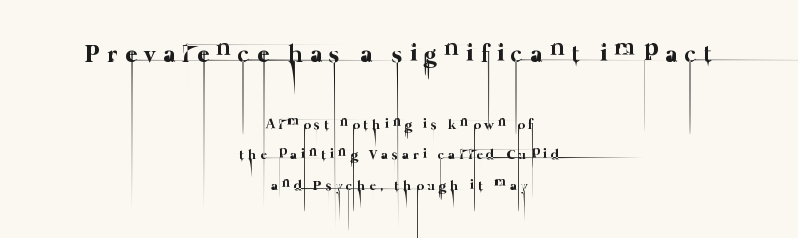
{"bold": "no", "underline": "no", "align": "center", "line_spacing": "loose", "line_spacing_ratio": 2.19, "letter_spacing": "wide", "letter_spacing_em": 0.3, "larger_block": "first", "size_ratio": 1.79, "glyph_px": 25}
